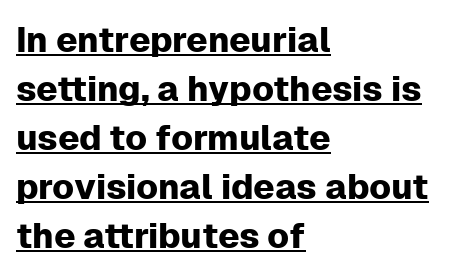
Reading down the block, your eye returns to a fixed left position each line. Typographically, this falls in the sans-serif category. The tracking reads as untouched default to a designer's eye. A typographer would call this underscored text. Vertically, the passage feels balanced, rows spaced as you'd expect.
